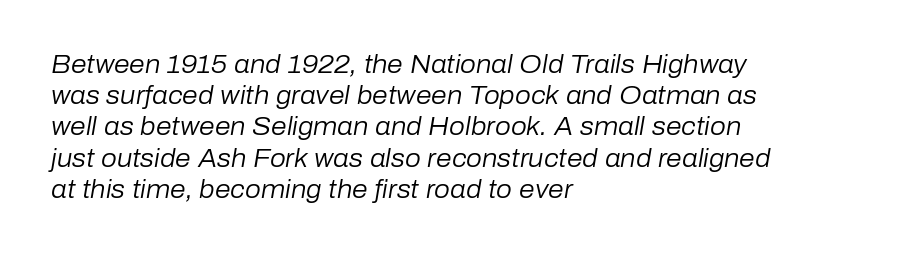
How are the letters spaced? Ordinarily, with no added tracking. The typography opts for an oblique posture over an upright one. Nothing heavy about these letters — not bold at all. Successive baselines arrive at the customary interval. The words here are not underlined. A classic flush-left, rag-right setting is used for this passage.
